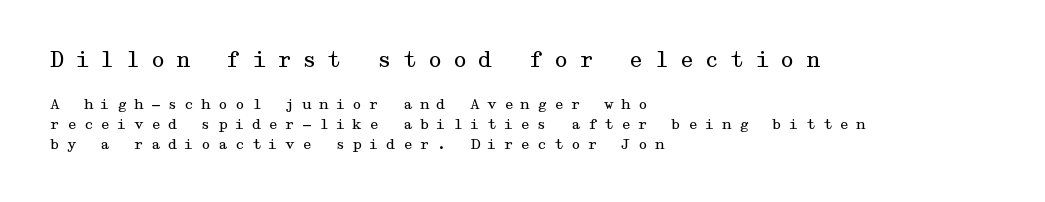
The image shows 21 px text type, upright; set left-aligned, normal line spacing (1.43x), unusually wide letter spacing (+0.5 em), not underlined; the first (top) block is 1.5x larger.
